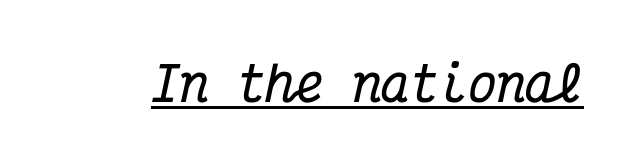
{"serif": "yes", "italic": "yes", "lean": "right", "slant_degrees": 12, "bold": "yes", "weight": "bold", "width": "condensed", "stroke_contrast": "medium", "x_height": "medium", "monospaced": "yes", "underline": "yes", "letter_spacing": "normal", "letter_spacing_em": 0.0, "glyph_px": 48}
